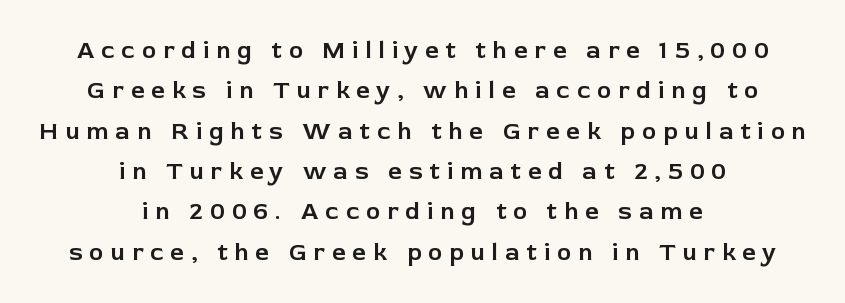
Bare-footed words on every line. Look at the tracking — it's clearly loosened, letters drifting apart. The whitespace from short lines is split evenly between both sides. Unlike italic type, these characters show no tilt at all.
